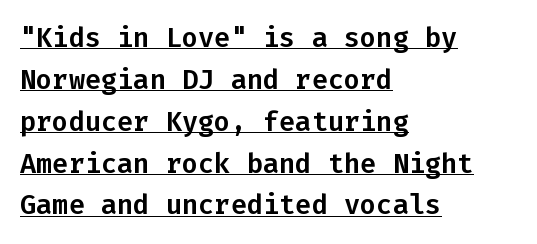
How would I describe the line gaps? Plain and ordinary. Caption: standard tracking, unaltered. The lettering stays uniformly vertical, giving the passage a roman look. The rendering anchors every line to the left-hand side. Somebody hit Ctrl+U on this one — the words are underlined.
